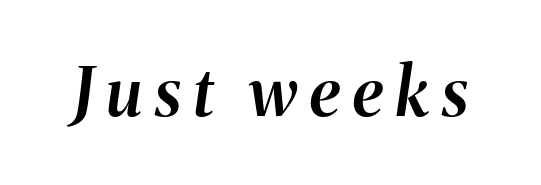
The font is running at a semibold setting, under full bold. Would a proofreader flag this as italicized? Yes. The string is rendered with underlining switched off. This sample has the flowing, uneven cadence of proportional lettering.
